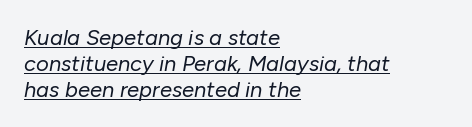
Q: Is the text bold? A: No.
Q: Is the text italic (slanted)? A: Yes, it leans right by about 10 degrees.
Q: Is the text underlined? A: Yes.
Q: How is the paragraph aligned? A: Left-aligned.
Q: Is the spacing between letters normal or unusually wide? A: Normal.
